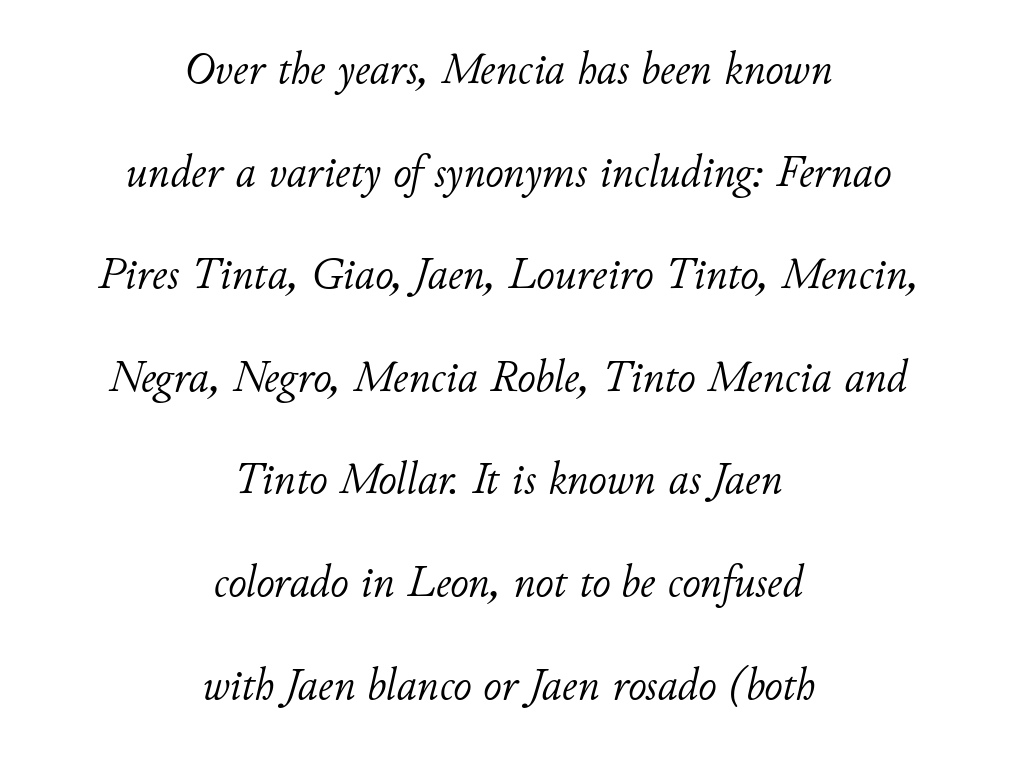
Q: Is the text bold? A: No.
Q: Is the text italic (slanted)? A: Yes, it leans right by about 11 degrees.
Q: Is the text underlined? A: No.
Q: How is the paragraph aligned? A: Centered.
Q: Is the spacing between letters normal or unusually wide? A: Normal.
Q: Is the spacing between lines tight, normal or loose? A: Loose.
Q: Width (condensed, normal, or wide)? A: Normal.
Q: Stroke contrast? A: Low.
Q: x-height? A: Small.
Q: Monospaced? A: No.
